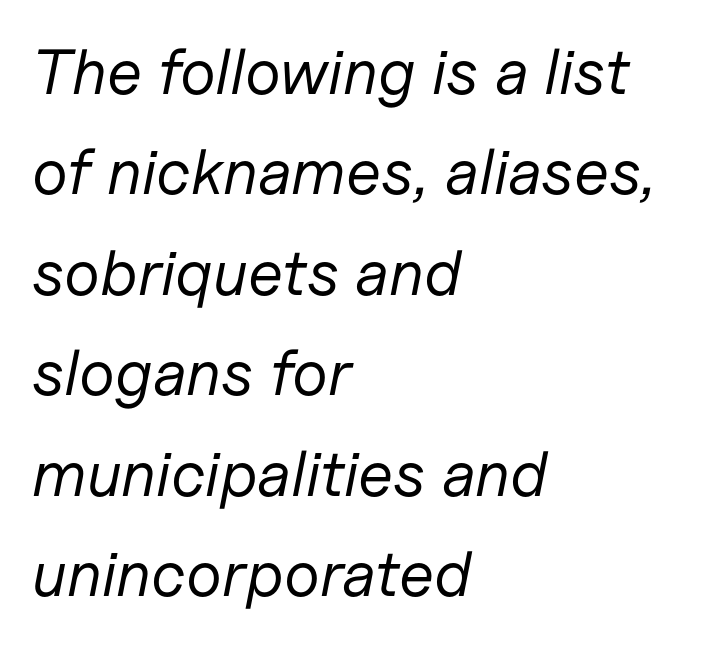
The image shows 64 px regular-weight type, italic (leaning right); set left-aligned, normal line spacing (1.57x), normal letter spacing, not underlined; low stroke contrast and a medium x-height.
